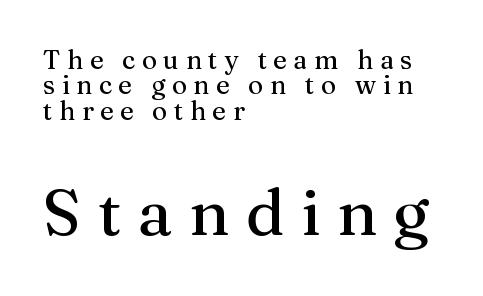
{"serif": "yes", "italic": "no", "width": "normal", "stroke_contrast": "medium", "x_height": "medium", "monospaced": "no", "underline": "no", "align": "left", "line_spacing": "tight", "line_spacing_ratio": 0.98, "letter_spacing": "wide", "letter_spacing_em": 0.25, "larger_block": "second", "size_ratio": 2.5, "glyph_px": 65}
